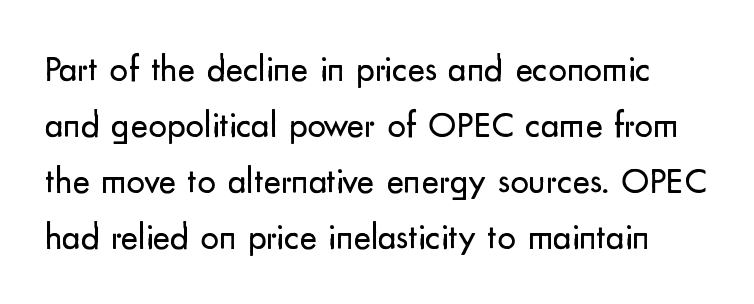
{"serif": "no", "italic": "no", "bold": "no", "weight": "regular", "width": "normal", "stroke_contrast": "low", "x_height": "small", "monospaced": "no", "underline": "no", "line_spacing": "normal", "line_spacing_ratio": 1.51, "letter_spacing": "normal", "letter_spacing_em": 0.0, "glyph_px": 37}
